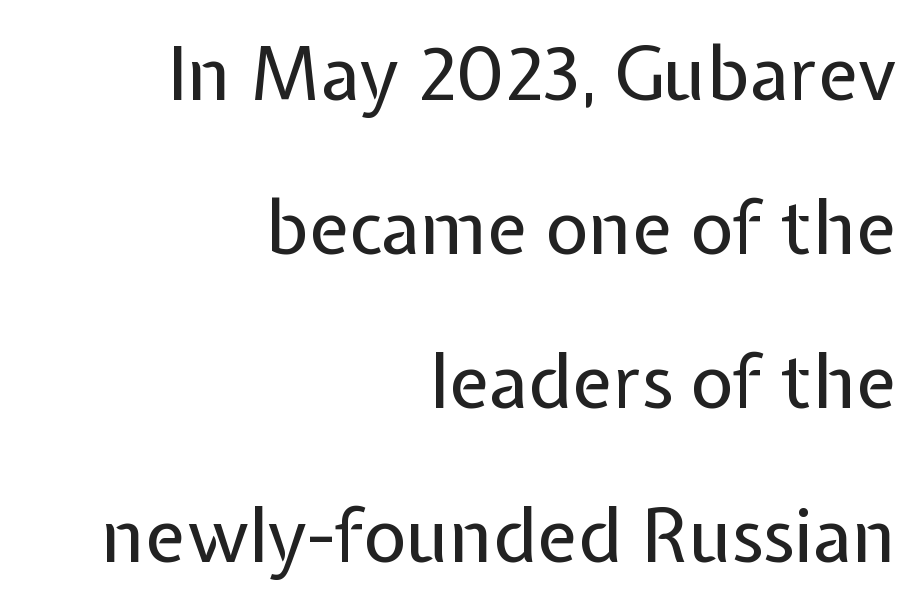
{"serif": "no", "italic": "no", "bold": "no", "weight": "regular", "width": "normal", "stroke_contrast": "low", "x_height": "medium", "monospaced": "no", "underline": "no", "align": "right", "line_spacing": "loose", "line_spacing_ratio": 2.08, "letter_spacing": "normal", "letter_spacing_em": 0.0, "glyph_px": 74}
